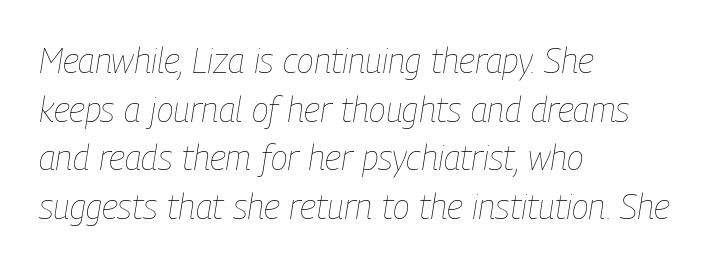
These lines stack with their left ends in a neat column. Any mark beneath the type? The region is blank. No extra tracking has been applied to these lines. Each new line begins a customary step beneath the previous one.
